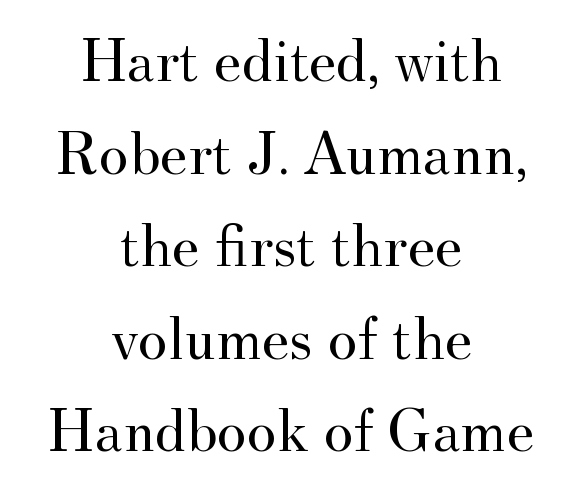
Words appear dense and cohesive because spacing is normal. Vertical stems look standard width or narrower in stroke. Proportional: the letters do not fall into vertical columns. A centered setting, common on invitations and titles, is used for this passage. In terms of posture, this sample is upright.
